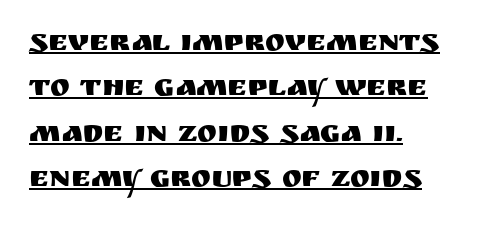
{"serif": "no", "italic": "no", "width": "normal", "stroke_contrast": "medium", "x_height": "large", "monospaced": "no", "underline": "yes", "align": "left", "line_spacing": "normal", "line_spacing_ratio": 1.51, "letter_spacing": "normal", "letter_spacing_em": 0.0, "glyph_px": 30}
